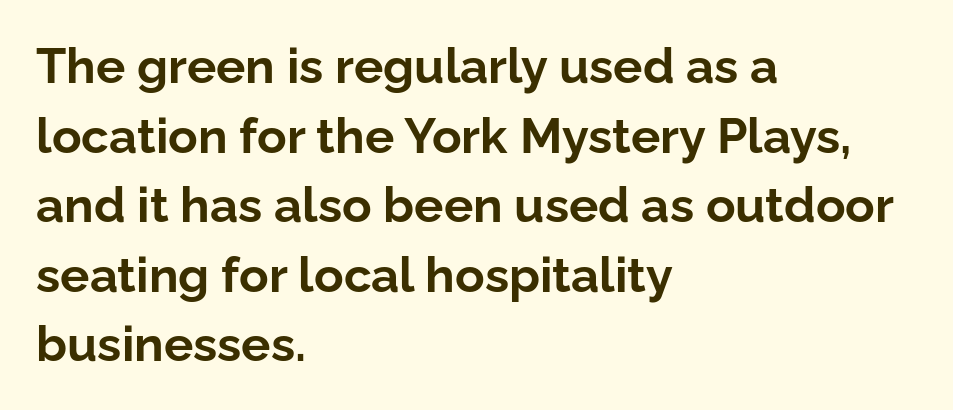
Q: Is the text bold? A: Yes.
Q: Is the text italic (slanted)? A: No, it is upright.
Q: Is the typeface a serif or a sans-serif typeface? A: Sans-serif.
Q: Is the text underlined? A: No.
Q: How is the paragraph aligned? A: Left-aligned.
Q: Is the spacing between letters normal or unusually wide? A: Normal.
Q: Is the spacing between lines tight, normal or loose? A: Normal.
Q: Width (condensed, normal, or wide)? A: Normal.
Q: Stroke contrast? A: Low.
Q: x-height? A: Medium.
Q: Monospaced? A: No.
